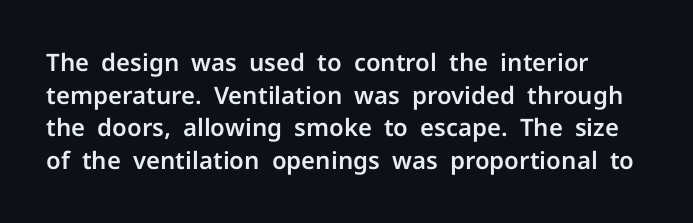
Any mark beneath the type? The region is blank. The letters stand straight up with perfectly vertical stems. Interline gaps are of average width in this sample. No extra tracking has been applied to these lines.
